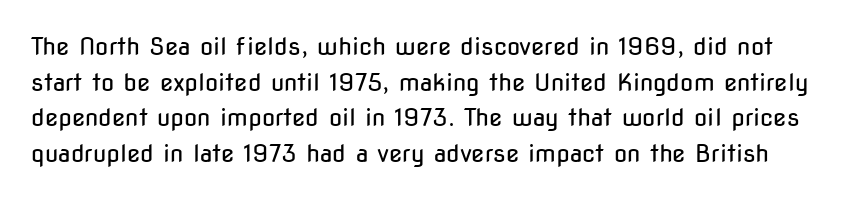
This is the regular roman posture of the typeface. Is this a heavy cut? Hardly; it is regular or lighter. Students, observe: this is what conventionally led text looks like. Letters rest on an invisible, unmarked baseline.
